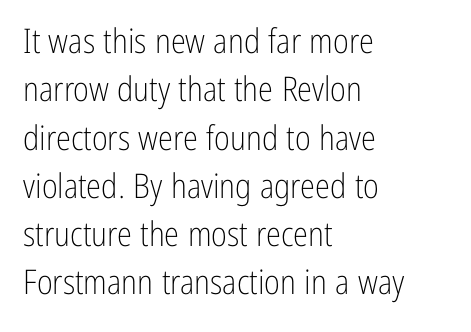
Q: Is the text bold? A: No.
Q: Is the text italic (slanted)? A: No, it is upright.
Q: Is the typeface a serif or a sans-serif typeface? A: Sans-serif.
Q: Is the text underlined? A: No.
Q: How is the paragraph aligned? A: Left-aligned.
Q: Is the spacing between letters normal or unusually wide? A: Normal.
Q: Is the spacing between lines tight, normal or loose? A: Normal.
Q: Width (condensed, normal, or wide)? A: Condensed.
Q: Stroke contrast? A: Low.
Q: x-height? A: Medium.
Q: Monospaced? A: No.
